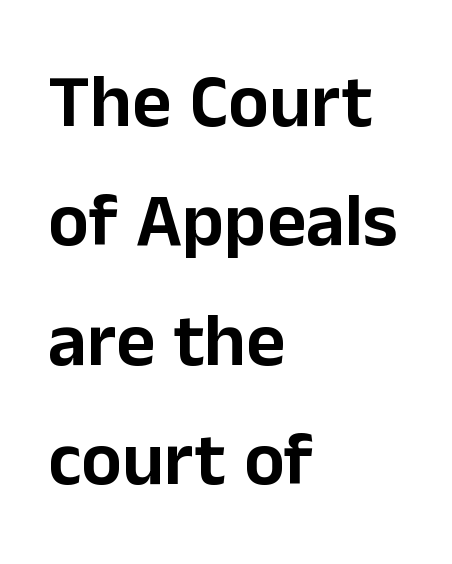
{"serif": "no", "italic": "no", "width": "normal", "stroke_contrast": "low", "x_height": "medium", "monospaced": "no", "underline": "no", "align": "left", "line_spacing": "normal", "line_spacing_ratio": 1.57, "letter_spacing": "normal", "letter_spacing_em": 0.0, "glyph_px": 76}
